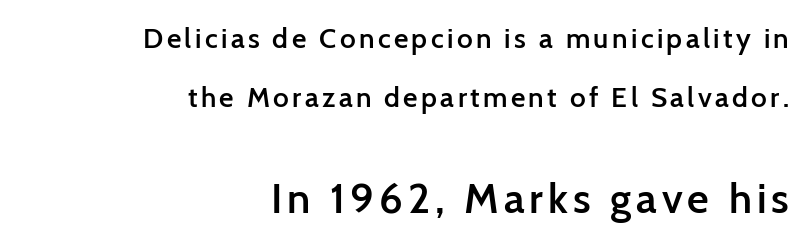
{"serif": "no", "italic": "no", "bold": "semi", "weight": "semibold", "width": "normal", "stroke_contrast": "low", "x_height": "medium", "monospaced": "no", "underline": "no", "align": "right", "line_spacing": "loose", "line_spacing_ratio": 2.11, "larger_block": "second", "size_ratio": 1.5, "glyph_px": 42}
